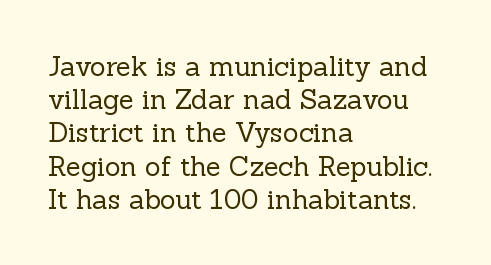
{"italic": "no", "bold": "no", "underline": "no", "align": "left", "line_spacing_ratio": 1.23, "letter_spacing": "normal", "letter_spacing_em": 0.0, "glyph_px": 27}
